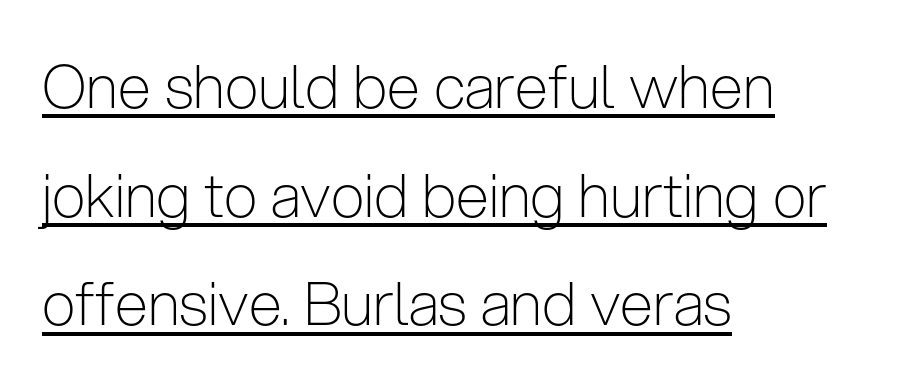
Notice how the stems are strictly vertical — no italics here. The rendering uses the underline text-decoration. Characters follow at the spacing the type designer built in. Weight: not bold — regular or lighter. Varying glyph widths throughout — classic text-font behaviour. Each line starts at the same left margin while the right side varies.
